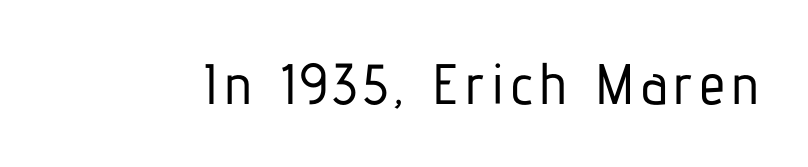
Designer's note — italics off, roman on. Proportional: the letters do not fall into vertical columns. The designer went with a sans here, leaving each stem footless. Only glyphs here, with clear space below each row.
